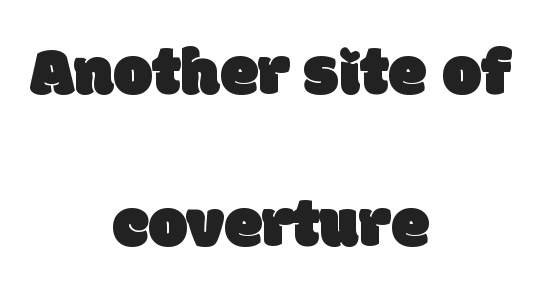
{"serif": "no", "width": "normal", "stroke_contrast": "low", "x_height": "large", "monospaced": "no", "underline": "no", "align": "center", "line_spacing": "loose", "line_spacing_ratio": 2.21, "letter_spacing": "normal", "letter_spacing_em": 0.0, "glyph_px": 69}
